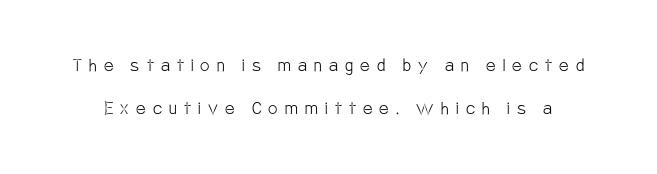
Q: Is the text bold? A: No.
Q: Is the text italic (slanted)? A: No, it is upright.
Q: Is the text underlined? A: No.
Q: Is the spacing between letters normal or unusually wide? A: Unusually wide.
Q: Is the spacing between lines tight, normal or loose? A: Loose.
